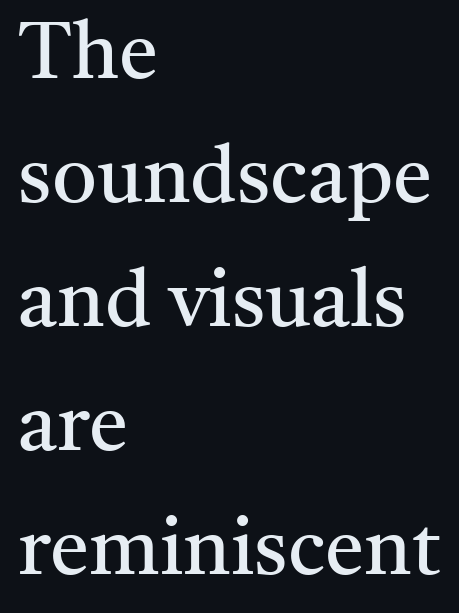
{"serif": "yes", "italic": "no", "bold": "no", "weight": "regular", "width": "normal", "stroke_contrast": "medium", "x_height": "medium", "monospaced": "no", "underline": "no", "align": "left", "line_spacing": "normal", "line_spacing_ratio": 1.57, "letter_spacing": "normal", "letter_spacing_em": 0.0, "glyph_px": 79}
